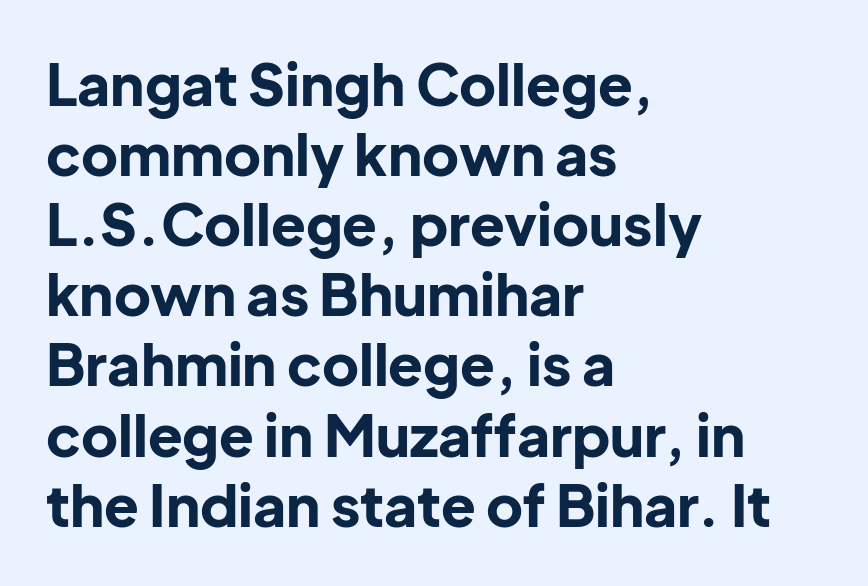
No feet cap the strokes, marking this as sans-serif type. The gaps between neighbouring characters are ordinary and unremarkable. It's the straight-up-and-down kind of type. Type without underlining. You could not count columns in this text — the font is proportionally spaced.
